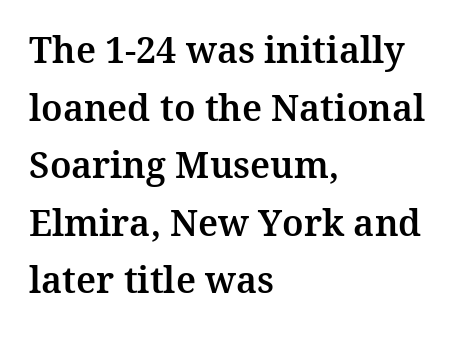
Compared with a centered layout, this one pins lines to the left instead. Descender tails drop into unmarked territory. Check where the strokes stop: tiny serifs finish them off. The block of text has a typical density, with ordinary space between rows. The specimen reads as upright at a glance.
